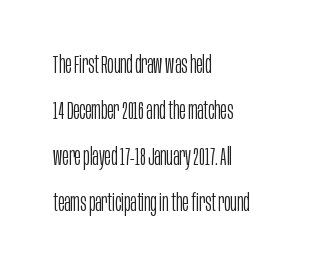
The image shows 24 px text type, upright; set left-aligned, loose line spacing (1.92x), normal letter spacing, not underlined.
